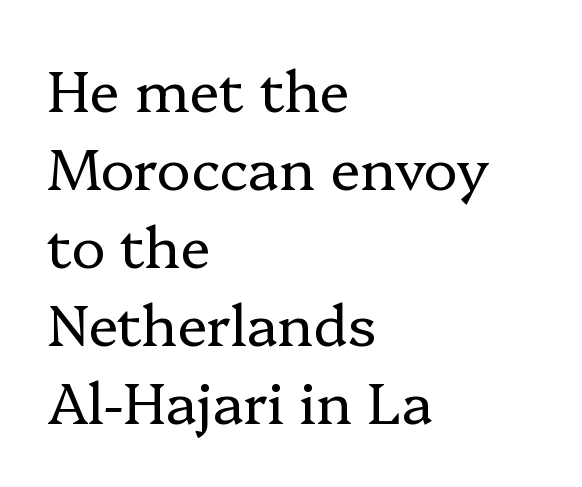
Examine the stroke ends and you'll spot serifs. Honestly, there is no underline to notice here at all. Weight class: somewhere from thin through regular. Here the glyphs are tracked normally, forming tight word shapes.
